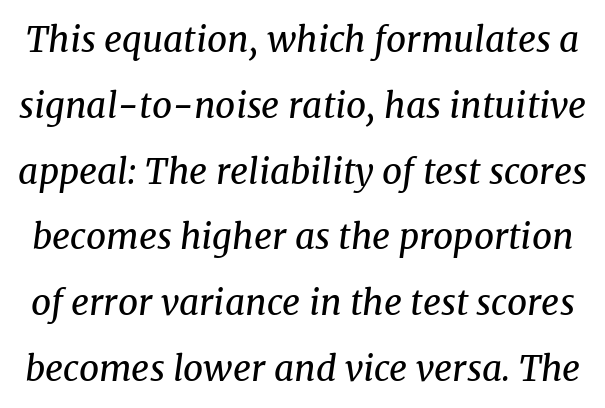
The image shows 35 px regular-weight serif type, italic (leaning right); set line spacing 1.88x, normal letter spacing, not underlined; medium stroke contrast and a medium x-height.
